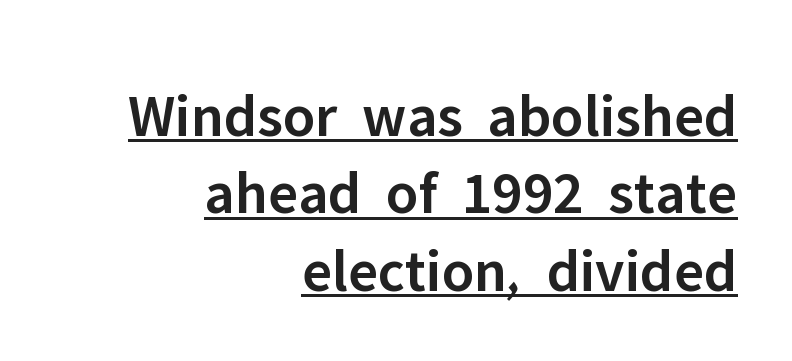
Q: Is the text bold? A: Semi-bold.
Q: Is the text italic (slanted)? A: No, it is upright.
Q: Is the typeface a serif or a sans-serif typeface? A: Sans-serif.
Q: Is the text underlined? A: Yes.
Q: How is the paragraph aligned? A: Right-aligned.
Q: Is the spacing between letters normal or unusually wide? A: Normal.
Q: Is the spacing between lines tight, normal or loose? A: Normal.
Q: Width (condensed, normal, or wide)? A: Normal.
Q: Stroke contrast? A: Low.
Q: x-height? A: Medium.
Q: Monospaced? A: No.
